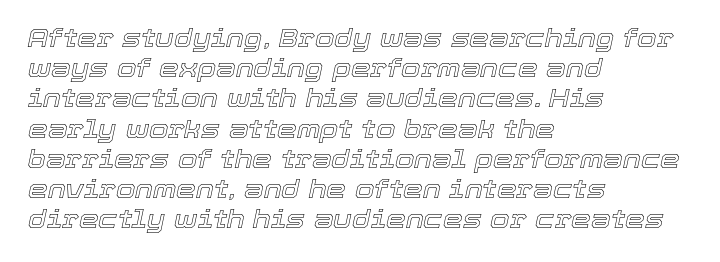
The image shows 25 px text type, italic (leaning right); set left-aligned, line spacing 1.21x, normal letter spacing, not underlined.
